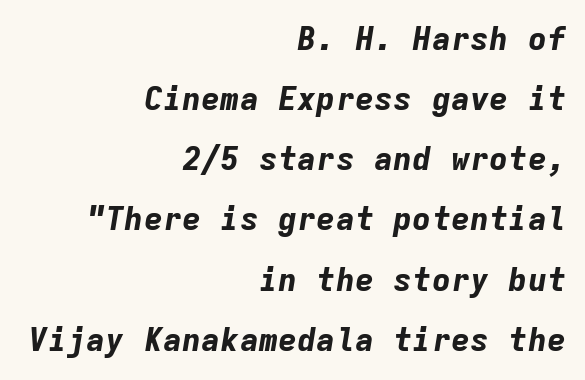
The font's italic variant was chosen for this text. The letters march in equal steps, a hallmark of fixed-pitch type. The area under the type is left untouched. Compared with an ordinary text face, these strokes are far heavier — a full bold. The compositor pushed each line to the right boundary.
